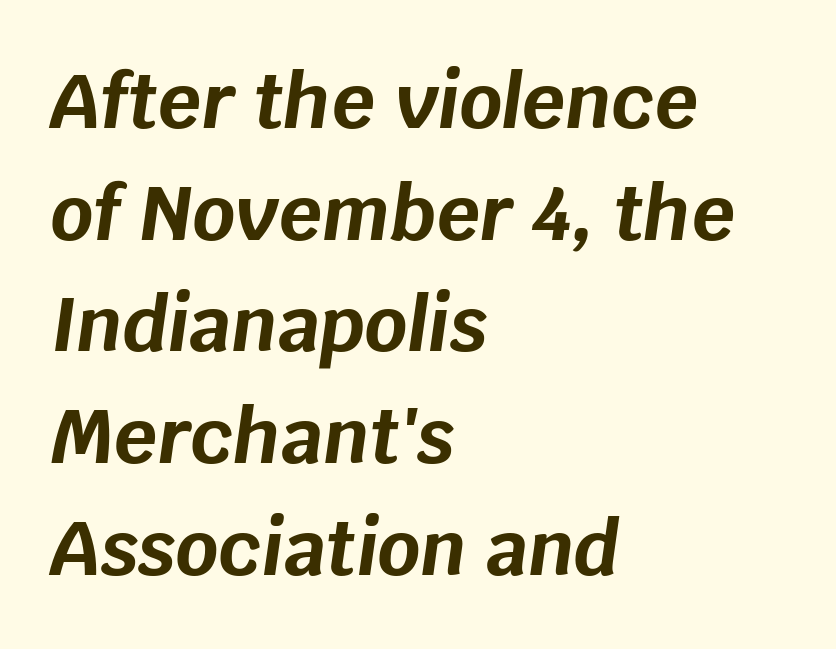
Q: Is the text bold? A: Yes.
Q: Is the text italic (slanted)? A: Yes, it leans right by about 8 degrees.
Q: Is the text underlined? A: No.
Q: How is the paragraph aligned? A: Left-aligned.
Q: Is the spacing between letters normal or unusually wide? A: Normal.
Q: Is the spacing between lines tight, normal or loose? A: Normal.
Q: Width (condensed, normal, or wide)? A: Normal.
Q: Stroke contrast? A: Low.
Q: x-height? A: Large.
Q: Monospaced? A: No.
